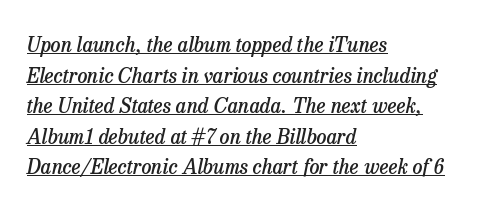
{"italic": "yes", "lean": "right", "slant_degrees": 13, "bold": "semi", "underline": "yes", "align": "left", "line_spacing": "normal", "line_spacing_ratio": 1.53, "letter_spacing": "normal", "letter_spacing_em": 0.0, "glyph_px": 20}
